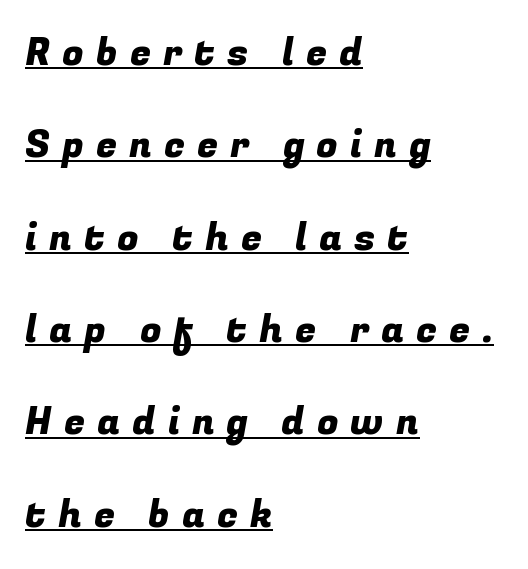
{"serif": "no", "width": "normal", "stroke_contrast": "low", "x_height": "medium", "monospaced": "no", "underline": "yes", "align": "left", "line_spacing": "loose", "line_spacing_ratio": 2.43, "letter_spacing": "wide", "letter_spacing_em": 0.32, "glyph_px": 38}
